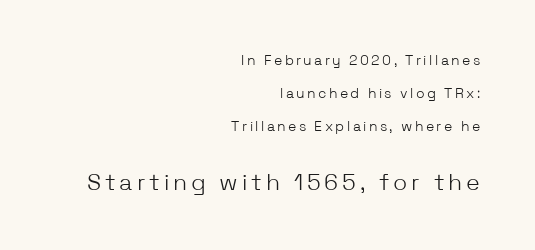
Compare the two chunks: the lower has the greater cap height. How would I describe the line gaps? Wide and relaxed. Vertical strokes here are truly vertical. All the whitespace from short lines collects on the left.
